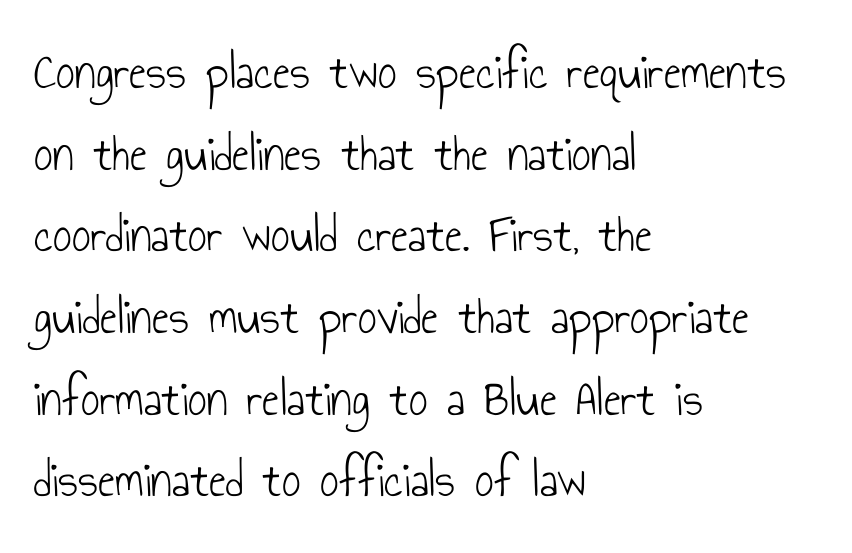
{"serif": "no", "italic": "no", "bold": "no", "weight": "light", "width": "condensed", "stroke_contrast": "low", "x_height": "small", "monospaced": "no", "underline": "no", "align": "left", "line_spacing": "normal", "line_spacing_ratio": 1.57, "letter_spacing": "normal", "letter_spacing_em": 0.0, "glyph_px": 52}
